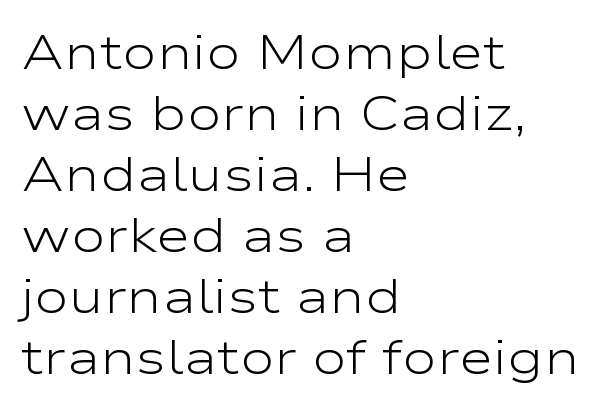
Q: Is the text bold? A: No.
Q: Is the text italic (slanted)? A: No, it is upright.
Q: Is the typeface a serif or a sans-serif typeface? A: Sans-serif.
Q: Is the text underlined? A: No.
Q: How is the paragraph aligned? A: Left-aligned.
Q: Is the spacing between letters normal or unusually wide? A: Normal.
Q: Is the spacing between lines tight, normal or loose? A: Normal.
Q: Width (condensed, normal, or wide)? A: Wide.
Q: Stroke contrast? A: Low.
Q: x-height? A: Medium.
Q: Monospaced? A: No.
